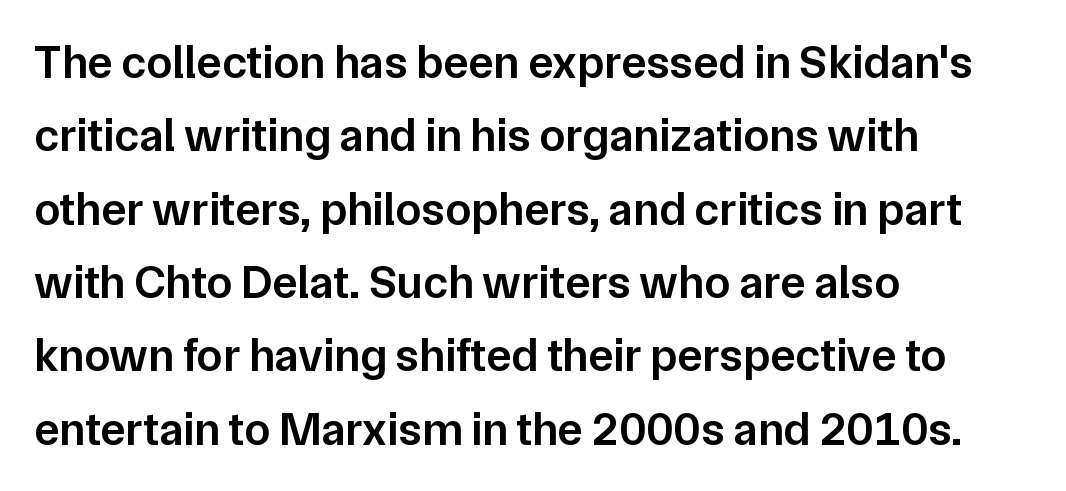
Think of a printed novel: that variable character pitch is what you see here. Is there much room between lines? A standard amount, neither cramped nor airy. A typesetter would mark this as roman, not italic. In terms of letterspacing, this is plain default setting.
